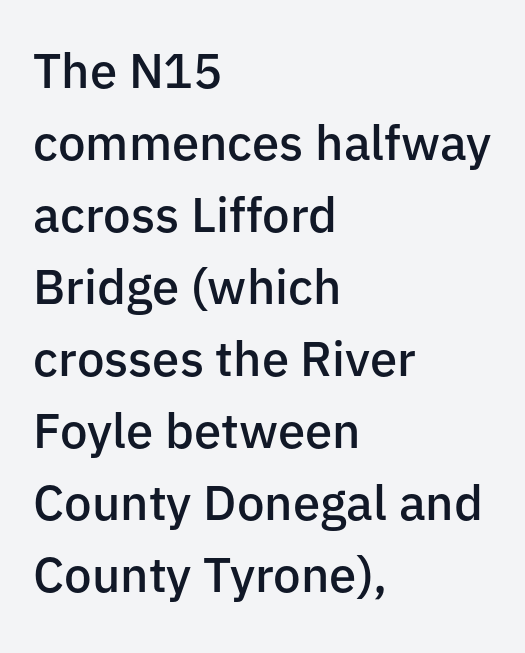
The compositor pushed each line to the left boundary. The sample has been set in demibold, a notch under bold. Words appear dense and cohesive because spacing is normal. Are there feet on the stems? There aren't — it's a sans. These lines are rendered in a variable-pitch font. The letters stand straight up with perfectly vertical stems.
